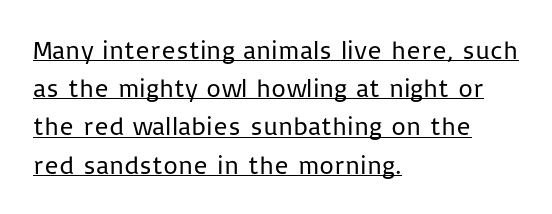
The lettering is marked with a stroke running underneath it. Designer's note — italics off, roman on. Look at the tracking — it's just the regular setting, nothing added. Is this a heavy cut? Hardly; it is regular or lighter.
